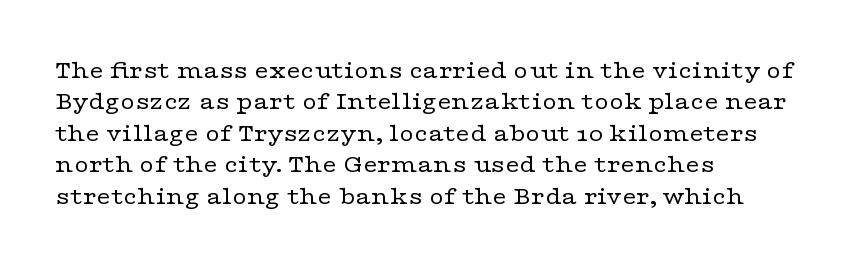
Q: Is the text bold? A: No.
Q: Is the text italic (slanted)? A: No, it is upright.
Q: Is the text underlined? A: No.
Q: How is the paragraph aligned? A: Left-aligned.
Q: Is the spacing between letters normal or unusually wide? A: Normal.
Q: Is the spacing between lines tight, normal or loose? A: Normal.
